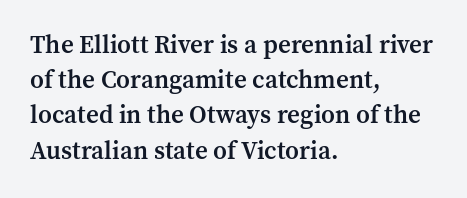
{"italic": "no", "bold": "semi", "underline": "no", "align": "left", "line_spacing": "normal", "line_spacing_ratio": 1.41, "letter_spacing": "normal", "letter_spacing_em": 0.0, "glyph_px": 25}
